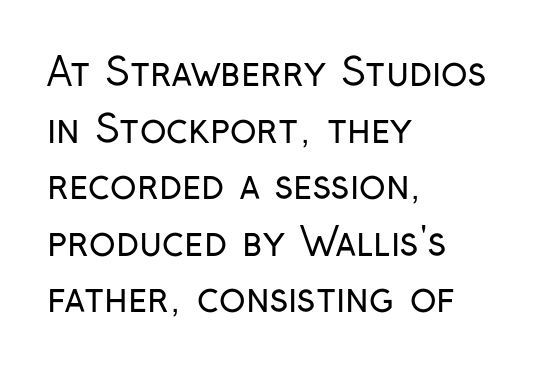
Does the copy run flush right? No — it runs flush left. This sample has the flowing, uneven cadence of proportional lettering. Check where the strokes stop: nothing finishes them off — pure sans. Bold? No — there's no thickening of the strokes.
